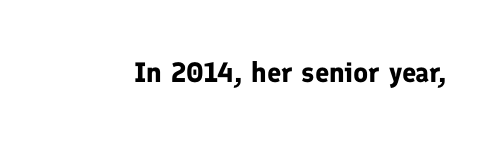
The image shows 28 px bold sans-serif type, upright; set normal letter spacing, not underlined; low stroke contrast and a medium x-height.
